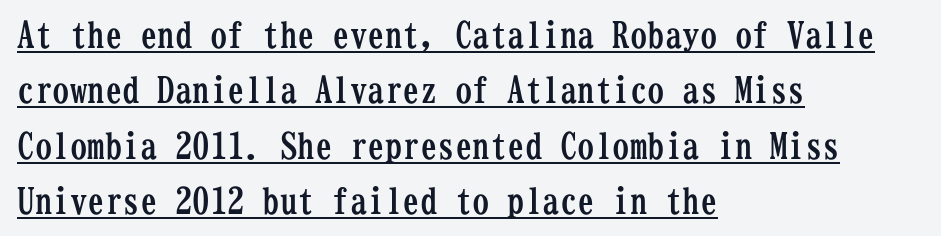
{"serif": "yes", "italic": "no", "bold": "yes", "weight": "semibold", "width": "condensed", "stroke_contrast": "low", "x_height": "medium", "monospaced": "yes", "underline": "yes", "align": "left", "line_spacing": "normal", "line_spacing_ratio": 1.58, "letter_spacing": "normal", "letter_spacing_em": 0.0, "glyph_px": 35}
